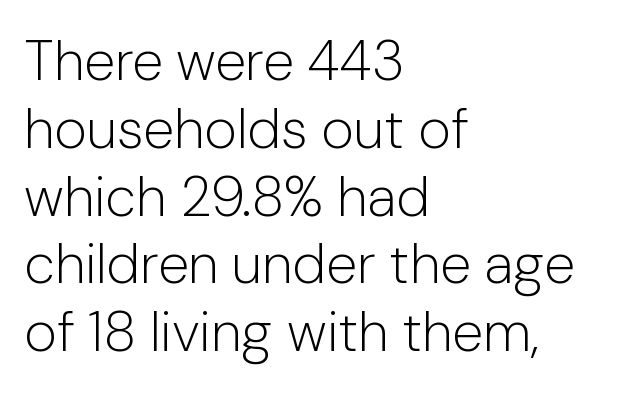
Q: Is the text bold? A: No.
Q: Is the text italic (slanted)? A: No, it is upright.
Q: Is the typeface a serif or a sans-serif typeface? A: Sans-serif.
Q: Is the text underlined? A: No.
Q: How is the paragraph aligned? A: Left-aligned.
Q: Is the spacing between letters normal or unusually wide? A: Normal.
Q: Width (condensed, normal, or wide)? A: Normal.
Q: Stroke contrast? A: Low.
Q: x-height? A: Medium.
Q: Monospaced? A: No.
